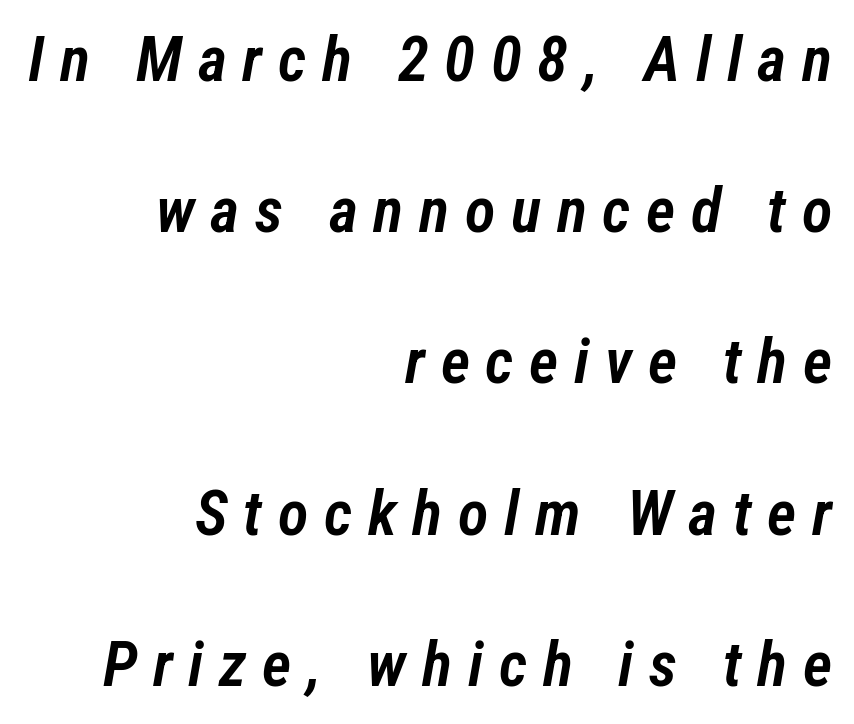
{"italic": "yes", "lean": "right", "slant_degrees": 12, "bold": "semi", "weight": "semibold", "width": "condensed", "stroke_contrast": "low", "x_height": "medium", "monospaced": "no", "underline": "no", "align": "right", "line_spacing": "loose", "line_spacing_ratio": 2.4, "letter_spacing": "wide", "letter_spacing_em": 0.25, "glyph_px": 63}
